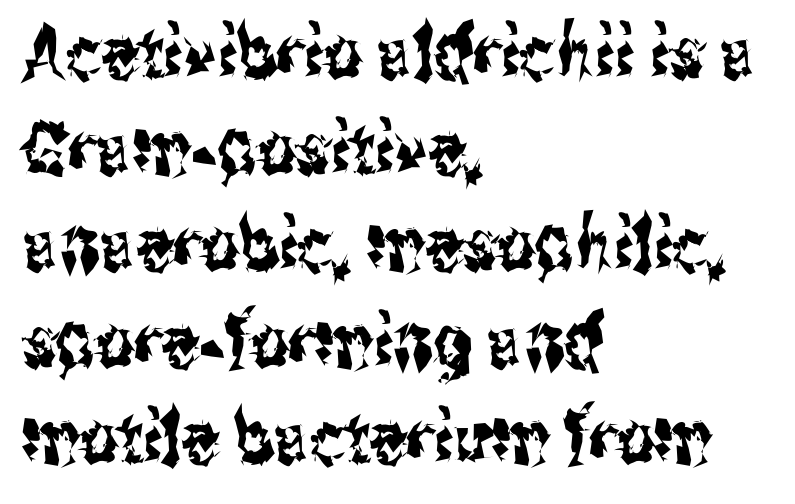
Q: Is the text italic (slanted)? A: No, it is upright.
Q: Is the typeface a serif or a sans-serif typeface? A: Sans-serif.
Q: Is the text underlined? A: No.
Q: How is the paragraph aligned? A: Left-aligned.
Q: Is the spacing between letters normal or unusually wide? A: Normal.
Q: Is the spacing between lines tight, normal or loose? A: Normal.
Q: Width (condensed, normal, or wide)? A: Condensed.
Q: Stroke contrast? A: Medium.
Q: x-height? A: Medium.
Q: Monospaced? A: No.
